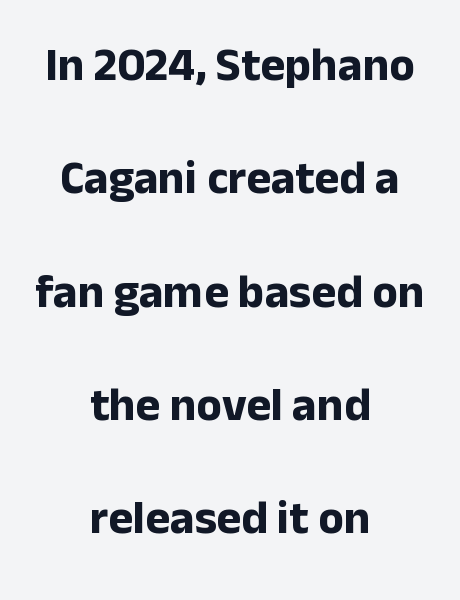
The image shows 47 px bold sans-serif type, upright; set centered, loose line spacing (2.41x), normal letter spacing, not underlined; low stroke contrast and a medium x-height.
